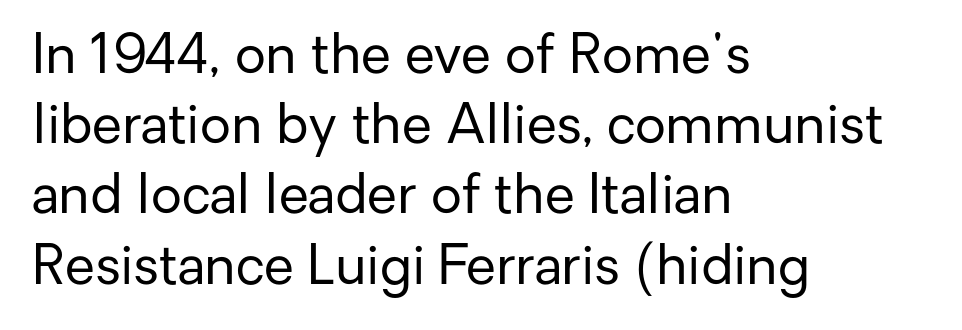
The face used here is rendered with its standard letterfit. In terms of posture, this sample is upright. Type without underlining. Heaviness? Minimal to ordinary, like unemphasized prose. Reading down the column, the eye jumps a familiar distance to each next line.
